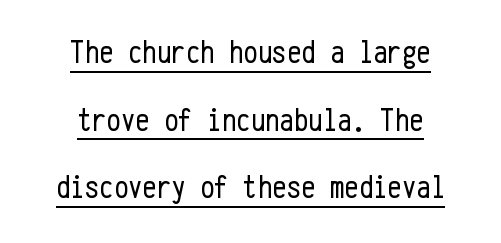
Q: Is the text bold? A: No.
Q: Is the text italic (slanted)? A: No, it is upright.
Q: Is the typeface a serif or a sans-serif typeface? A: Sans-serif.
Q: Is the text underlined? A: Yes.
Q: How is the paragraph aligned? A: Centered.
Q: Is the spacing between letters normal or unusually wide? A: Normal.
Q: Is the spacing between lines tight, normal or loose? A: Loose.
Q: Width (condensed, normal, or wide)? A: Condensed.
Q: Stroke contrast? A: Low.
Q: x-height? A: Medium.
Q: Monospaced? A: Yes.
